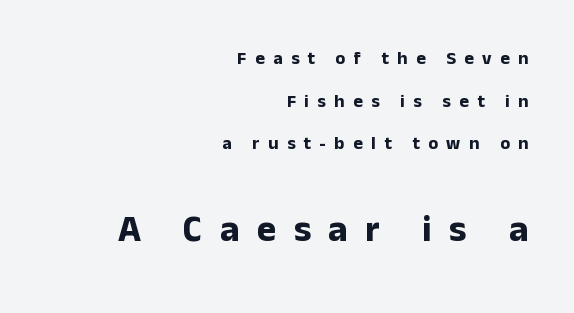
The image shows 37 px bold sans-serif type, upright; set right-aligned, loose line spacing (2.37x), unusually wide letter spacing (+0.47 em), not underlined; the second (bottom) block is 2.06x larger; low stroke contrast and a medium x-height.
